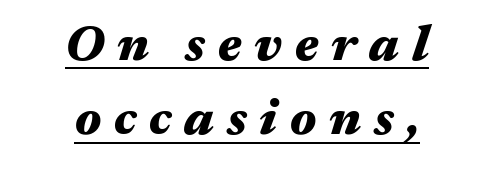
The image shows 51 px heavy, wide type, italic (leaning right); set centered, normal line spacing (1.46x), unusually wide letter spacing (+0.25 em), underlined; medium stroke contrast and a medium x-height.
